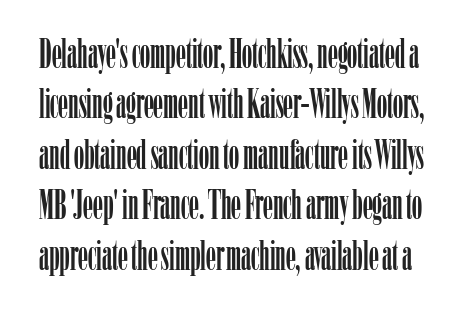
{"serif": "yes", "italic": "no", "width": "condensed", "stroke_contrast": "low", "x_height": "medium", "monospaced": "no", "underline": "no", "line_spacing": "normal", "line_spacing_ratio": 1.26, "letter_spacing": "normal", "letter_spacing_em": 0.0, "glyph_px": 40}
